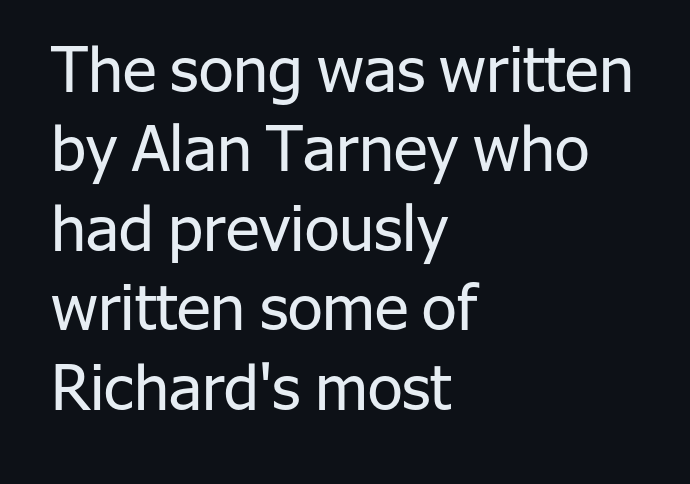
The image shows 63 px regular-weight sans-serif type, upright; set left-aligned, normal line spacing (1.26x), normal letter spacing, not underlined; low stroke contrast and a medium x-height.
